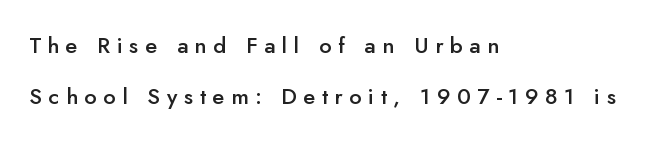
Letters rest on an invisible, unmarked baseline. The type sits square on the baseline with zero lean. Students, observe: this is what heavily led, spacious text looks like. Compared with a centered layout, this one pins lines to the left instead. In terms of letterspacing, this is a distinctly airy, spread setting.
